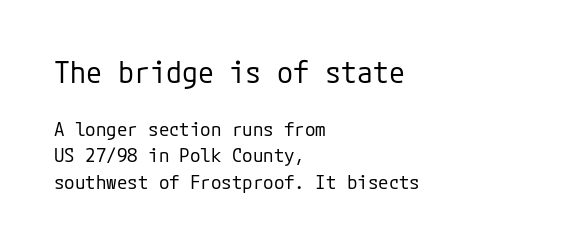
The space directly below the letters is spotless. Is the block centered? No — it sits flush against the left margin. A sans-serif font was chosen for this passage. Compared with typical paragraphs, the rows here are spaced about the same. Glyph-to-glyph distance matches everyday printed text.
